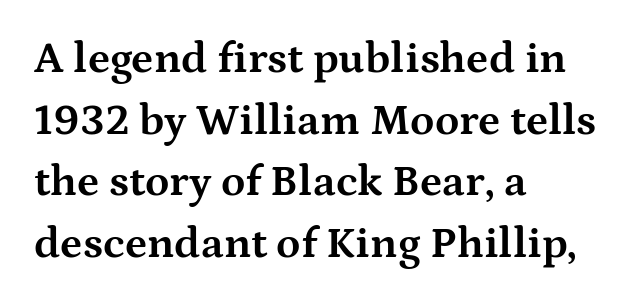
Vertically, the passage feels balanced, rows spaced as you'd expect. The letters advance in unequal steps, a hallmark of proportional type. Line starts are locked; line ends wander. Glance below the letters and you will spot only blank space.
